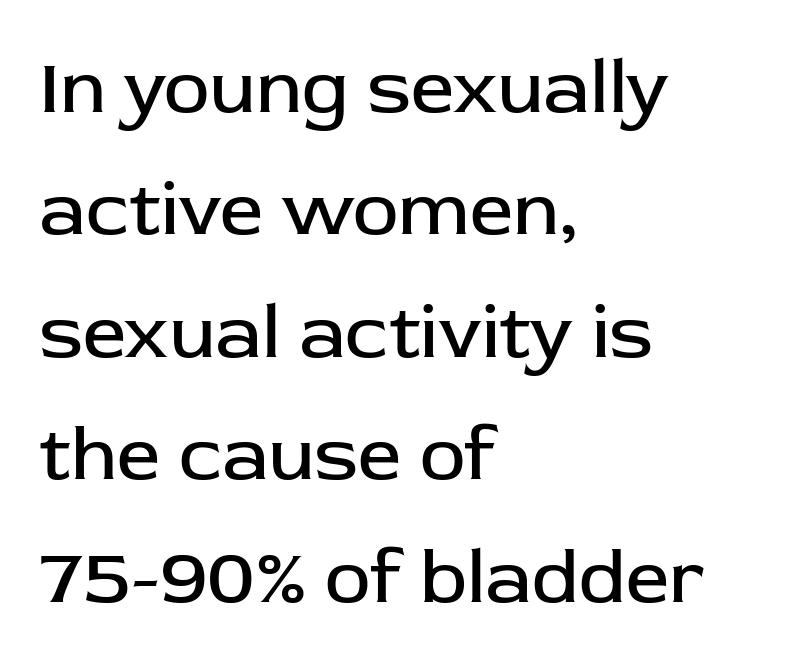
Every character sits straight up, as roman type does. Letters have the restrained weight of plain body copy at most. In terms of letterspacing, this is plain default setting. The paragraph shown leans on its left margin. Note: no serifs on the glyphs.
